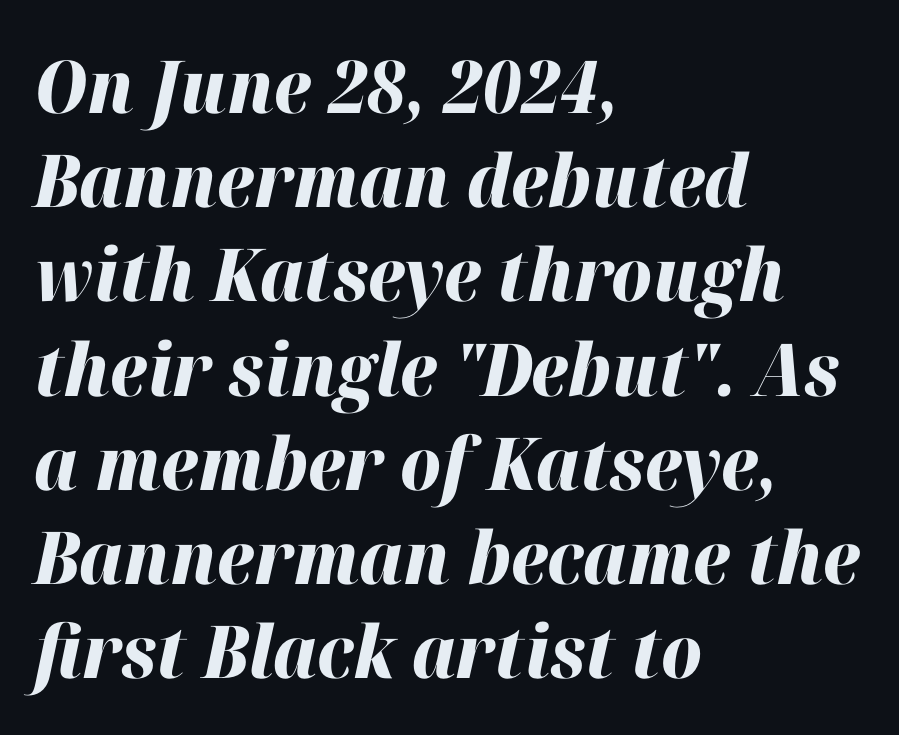
The rows are spaced the way most documents space them. Typesetter's note: full bold, strokes at maximum text heaviness. Alignment: flush left. If you drew a line through each stem, it would be angled. Rule under the text: the space is simply empty. Compared with typical body copy, the letter spacing here is the same.
